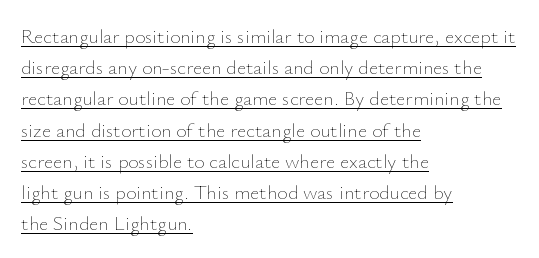
The weight tops out at a normal text grade. The paragraph has a hard left edge and a soft right edge. The leading is moderate, giving the passage an even texture. No italicization has been applied; the sample stays upright. Check the space under the baseline: a stroke is drawn there.
